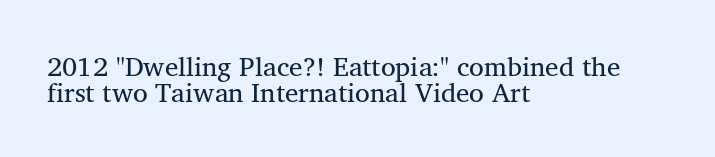
{"italic": "no", "bold": "no", "underline": "no", "align": "left", "line_spacing": "tight", "line_spacing_ratio": 0.97, "letter_spacing": "normal", "letter_spacing_em": 0.0, "glyph_px": 27}
